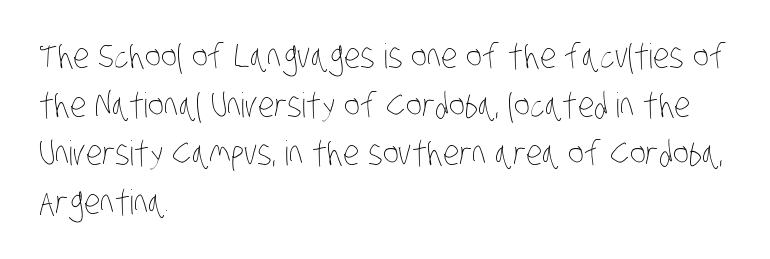
Each line starts at the same left margin while the right side varies. This block has exactly the height ordinary leading produces. Type without underlining. Each letter keeps its own natural width here, so spacing adapts to shape. Look at the tracking — it's just the regular setting, nothing added. Is the stroke heavy? The answer is a plain regular-or-lighter.
